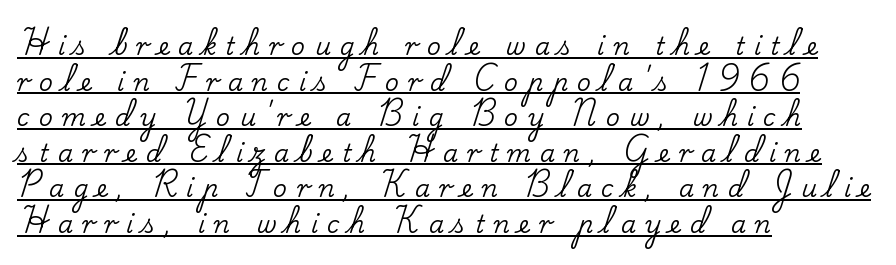
The image shows 24 px text type; set left-aligned, normal line spacing (1.48x), unusually wide letter spacing (+0.38 em), underlined.
